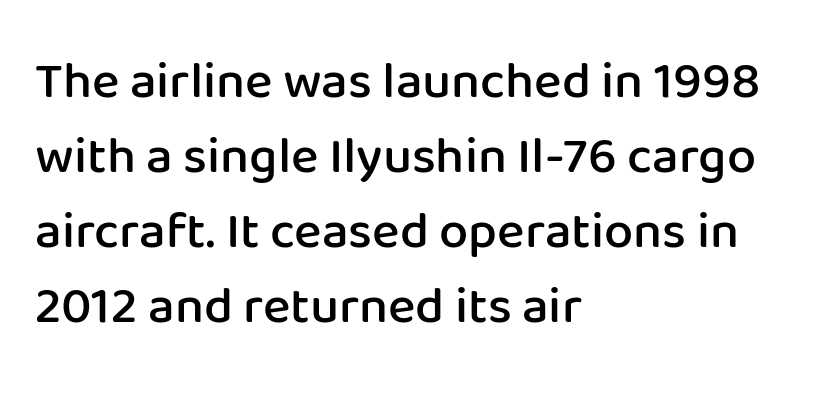
Q: Is the text bold? A: Semi-bold.
Q: Is the text italic (slanted)? A: No, it is upright.
Q: Is the typeface a serif or a sans-serif typeface? A: Sans-serif.
Q: Is the text underlined? A: No.
Q: How is the paragraph aligned? A: Left-aligned.
Q: Is the spacing between letters normal or unusually wide? A: Normal.
Q: Is the spacing between lines tight, normal or loose? A: Normal.
Q: Width (condensed, normal, or wide)? A: Normal.
Q: Stroke contrast? A: Low.
Q: x-height? A: Medium.
Q: Monospaced? A: No.
